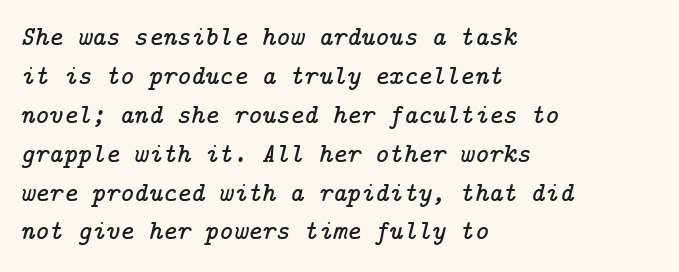
The image shows 27 px text type, italic (leaning right); set left-aligned, normal line spacing (1.44x), normal letter spacing, not underlined.
